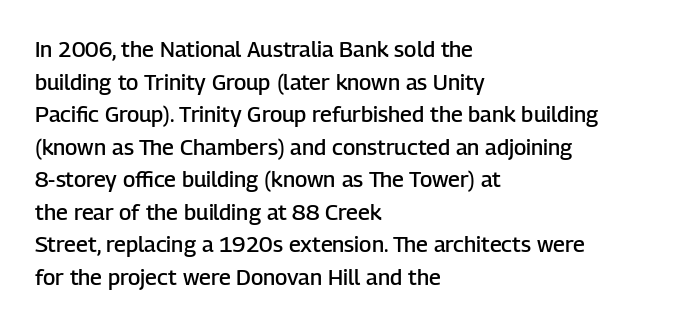
The image shows 22 px text type, upright; set left-aligned, normal line spacing (1.48x), normal letter spacing, not underlined.
